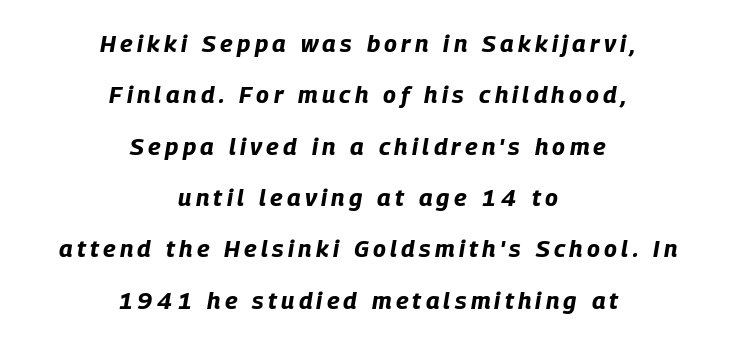
{"italic": "yes", "lean": "right", "slant_degrees": 9, "bold": "yes", "underline": "no", "align": "center", "line_spacing": "loose", "line_spacing_ratio": 2.14, "glyph_px": 24}
